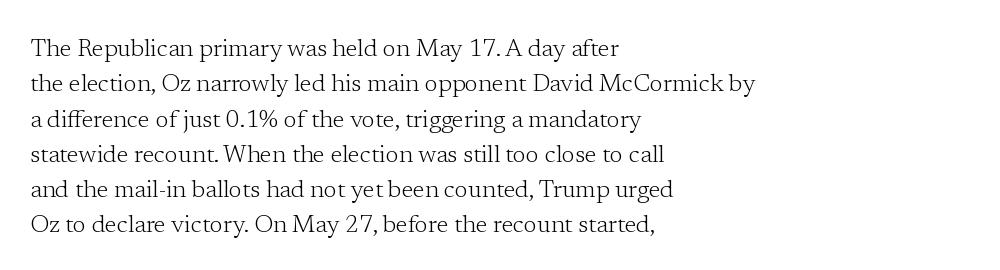
{"italic": "no", "bold": "no", "underline": "no", "align": "left", "line_spacing": "normal", "line_spacing_ratio": 1.47, "letter_spacing": "normal", "letter_spacing_em": 0.0, "glyph_px": 24}
